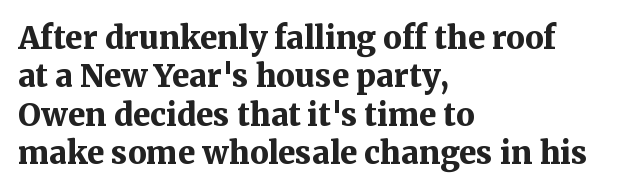
Left-aligned paragraph, ragged on the right. Do the characters align in a grid? No, the font is proportional. Observe the serifs anchoring each vertical stroke in this sample. Caption: standard tracking, unaltered.
